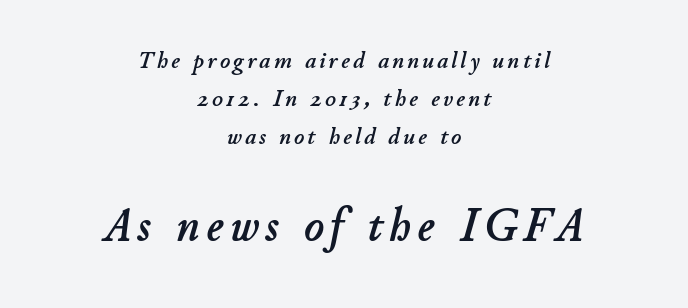
The image shows 47 px text type, italic (leaning right); set centered, normal line spacing (1.59x), not underlined; the second (bottom) block is 1.96x larger; low stroke contrast and a small x-height.
